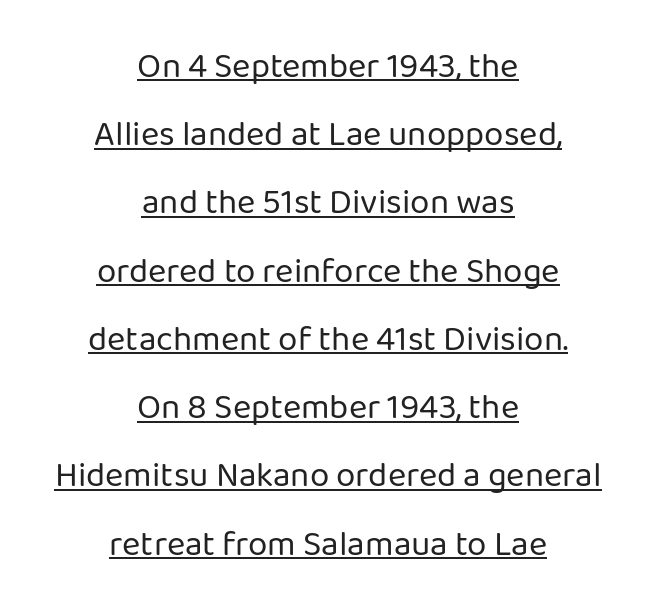
Q: Is the text bold? A: No.
Q: Is the text italic (slanted)? A: No, it is upright.
Q: Is the typeface a serif or a sans-serif typeface? A: Sans-serif.
Q: Is the text underlined? A: Yes.
Q: How is the paragraph aligned? A: Centered.
Q: Is the spacing between letters normal or unusually wide? A: Normal.
Q: Is the spacing between lines tight, normal or loose? A: Loose.
Q: Width (condensed, normal, or wide)? A: Normal.
Q: Stroke contrast? A: Low.
Q: x-height? A: Medium.
Q: Monospaced? A: No.
